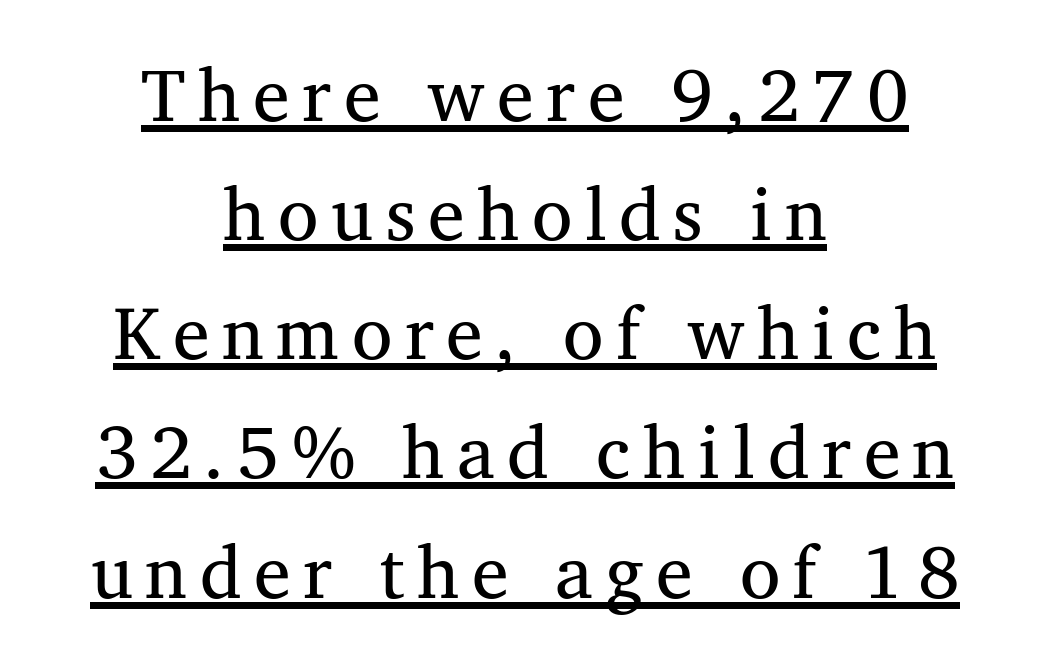
{"serif": "yes", "bold": "no", "weight": "regular", "width": "normal", "stroke_contrast": "medium", "x_height": "medium", "monospaced": "no", "underline": "yes", "align": "center", "line_spacing": "normal", "line_spacing_ratio": 1.61, "glyph_px": 74}
